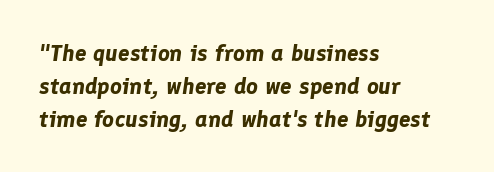
Here the glyphs are tracked normally, forming tight word shapes. Has an underline been added? It has not. Leftover space on each line is placed entirely after the last word. The strokes are fattened all the way to bold. Notice how descenders clear the ascenders below comfortably — that's standard leading.
